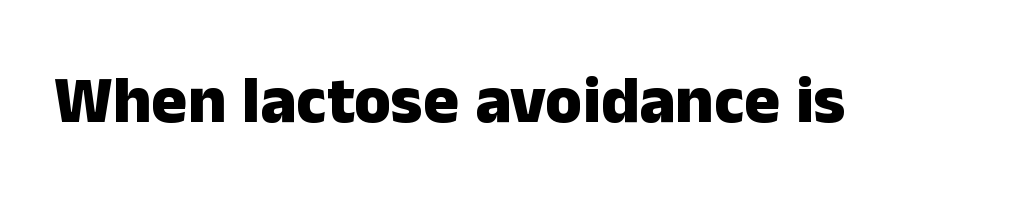
Q: Is the text bold? A: Yes.
Q: Is the text italic (slanted)? A: No, it is upright.
Q: Is the typeface a serif or a sans-serif typeface? A: Sans-serif.
Q: Is the text underlined? A: No.
Q: Is the spacing between letters normal or unusually wide? A: Normal.
Q: Width (condensed, normal, or wide)? A: Normal.
Q: Stroke contrast? A: Low.
Q: x-height? A: Medium.
Q: Monospaced? A: No.
